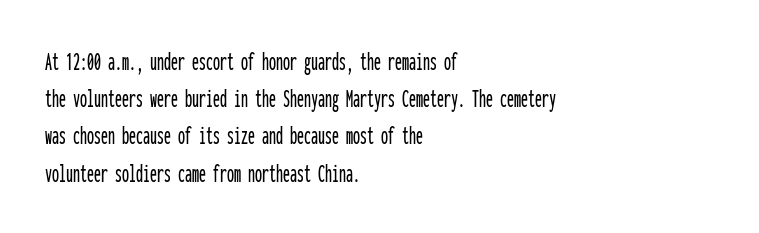
{"serif": "no", "italic": "no", "width": "condensed", "stroke_contrast": "low", "x_height": "medium", "monospaced": "yes", "underline": "no", "align": "left", "line_spacing": "normal", "line_spacing_ratio": 1.33, "letter_spacing": "normal", "letter_spacing_em": 0.0, "glyph_px": 28}
